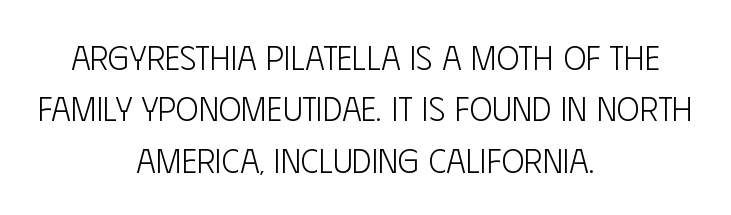
{"serif": "no", "italic": "no", "bold": "no", "weight": "light", "width": "condensed", "stroke_contrast": "low", "x_height": "large", "monospaced": "no", "underline": "no", "align": "center", "line_spacing": "normal", "line_spacing_ratio": 1.51, "letter_spacing": "normal", "letter_spacing_em": 0.0, "glyph_px": 34}
